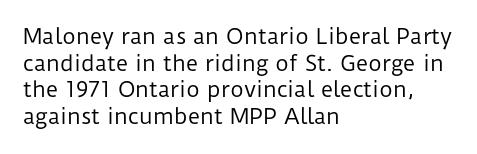
{"italic": "no", "bold": "no", "underline": "no", "align": "left", "line_spacing": "normal", "line_spacing_ratio": 1.27, "letter_spacing": "normal", "letter_spacing_em": 0.0, "glyph_px": 21}
